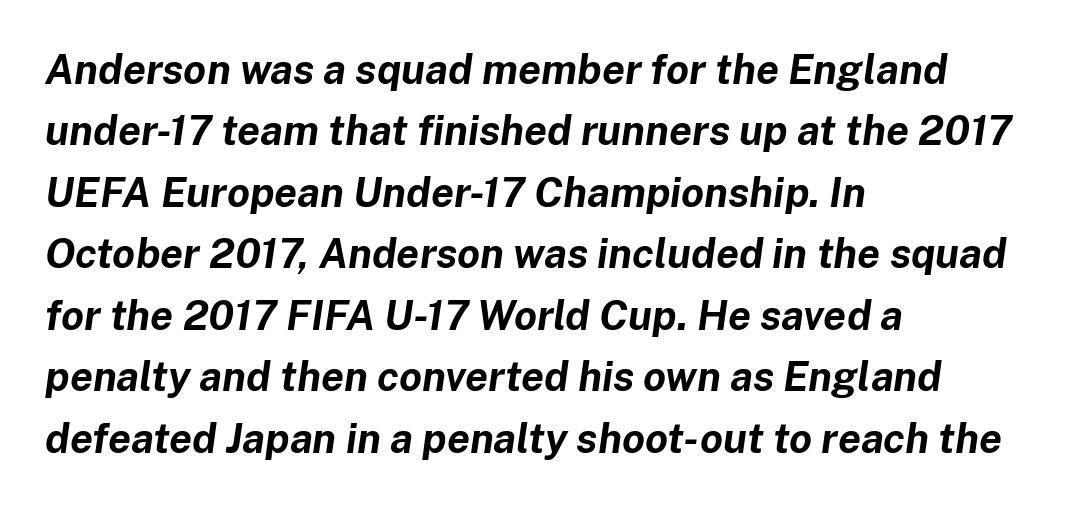
Q: Is the text bold? A: Yes.
Q: Is the text italic (slanted)? A: Yes, it leans right by about 8 degrees.
Q: Is the text underlined? A: No.
Q: How is the paragraph aligned? A: Left-aligned.
Q: Is the spacing between letters normal or unusually wide? A: Normal.
Q: Is the spacing between lines tight, normal or loose? A: Normal.
Q: Width (condensed, normal, or wide)? A: Normal.
Q: Stroke contrast? A: Low.
Q: x-height? A: Medium.
Q: Monospaced? A: No.
